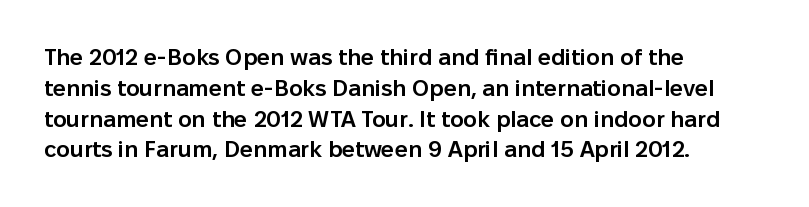
{"italic": "no", "bold": "semi", "underline": "no", "align": "left", "line_spacing": "normal", "line_spacing_ratio": 1.34, "letter_spacing": "normal", "letter_spacing_em": 0.0, "glyph_px": 23}
